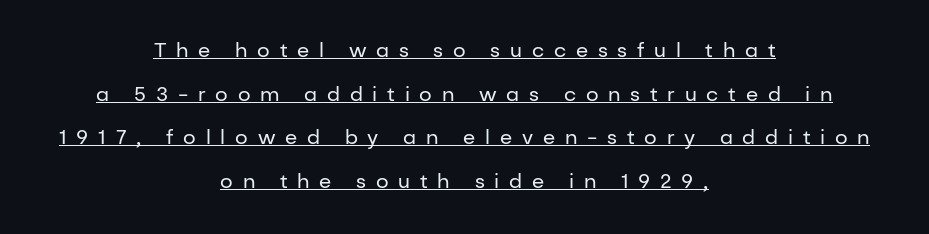
The typeface has the unassuming heft of standard copy or less. Glance below the letters and you will spot a drawn line. The tracking jumps out immediately: characters are airy and widely separated. Is the block centered? Yes — each line is placed symmetrically about the middle.
